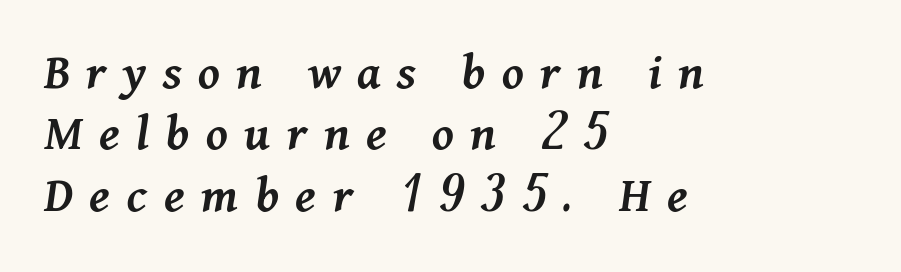
Q: Is the text bold? A: Semi-bold.
Q: Is the text italic (slanted)? A: Yes, it leans right by about 11 degrees.
Q: Is the text underlined? A: No.
Q: How is the paragraph aligned? A: Left-aligned.
Q: Is the spacing between letters normal or unusually wide? A: Unusually wide.
Q: Width (condensed, normal, or wide)? A: Normal.
Q: Stroke contrast? A: Medium.
Q: x-height? A: Medium.
Q: Monospaced? A: No.
